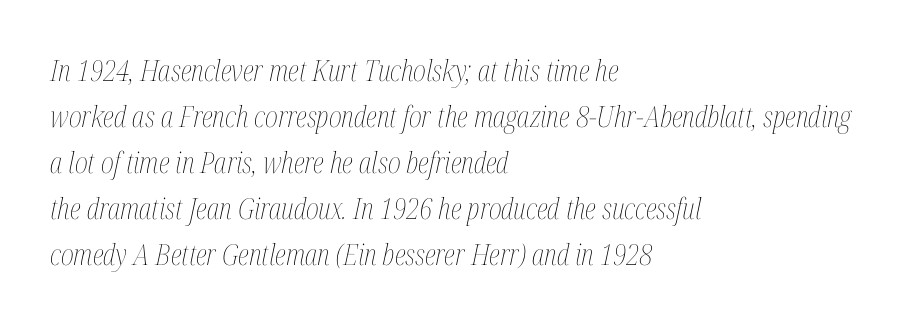
Q: Is the text bold? A: No.
Q: Is the text italic (slanted)? A: Yes, it leans right by about 12 degrees.
Q: Is the text underlined? A: No.
Q: How is the paragraph aligned? A: Left-aligned.
Q: Is the spacing between letters normal or unusually wide? A: Normal.
Q: Is the spacing between lines tight, normal or loose? A: Normal.
Q: Width (condensed, normal, or wide)? A: Condensed.
Q: Stroke contrast? A: Medium.
Q: x-height? A: Medium.
Q: Monospaced? A: No.
